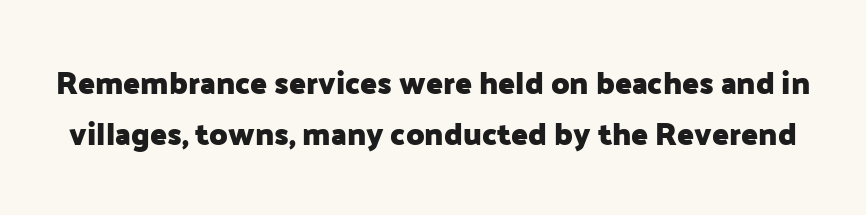
The image shows 31 px heavy sans-serif type, upright; set normal line spacing (1.66x), normal letter spacing, not underlined; low stroke contrast and a medium x-height.
